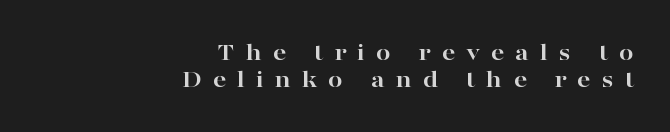
Q: Is the text bold? A: Yes.
Q: Is the text italic (slanted)? A: No, it is upright.
Q: Is the text underlined? A: No.
Q: How is the paragraph aligned? A: Right-aligned.
Q: Is the spacing between letters normal or unusually wide? A: Unusually wide.
Q: Is the spacing between lines tight, normal or loose? A: Tight.
